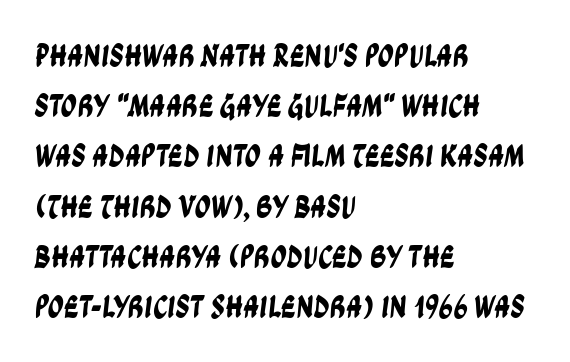
Q: Is the typeface a serif or a sans-serif typeface? A: Sans-serif.
Q: Is the text underlined? A: No.
Q: How is the paragraph aligned? A: Left-aligned.
Q: Is the spacing between letters normal or unusually wide? A: Normal.
Q: Is the spacing between lines tight, normal or loose? A: Normal.
Q: Width (condensed, normal, or wide)? A: Condensed.
Q: Stroke contrast? A: Low.
Q: x-height? A: Large.
Q: Monospaced? A: No.
